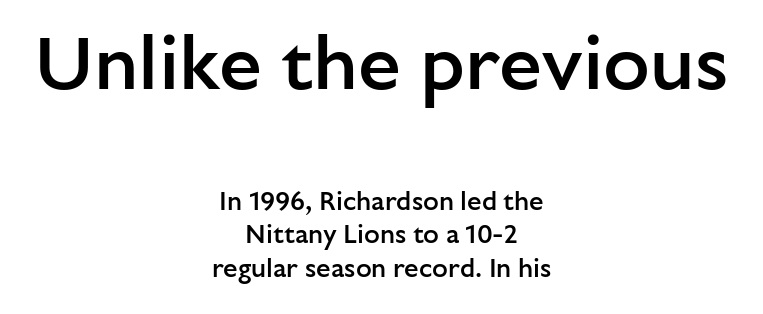
The image shows 77 px semibold sans-serif type, upright; set centered, normal line spacing (1.28x), normal letter spacing, not underlined; the first (top) block is 2.96x larger; low stroke contrast and a medium x-height.
